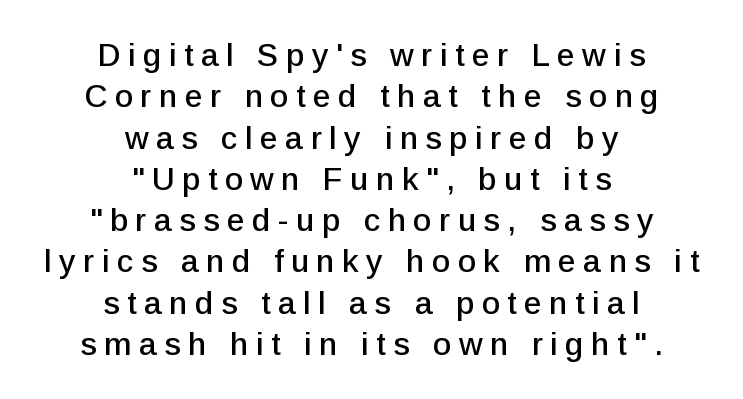
The passage shown is typed in a proportional face where columns would drift. Observe the wide spacing: letters keep a clear distance from each other. These lines sit exactly where default settings would place them. Clear beneath every line of the passage. A sans-serif font was chosen for this passage.
